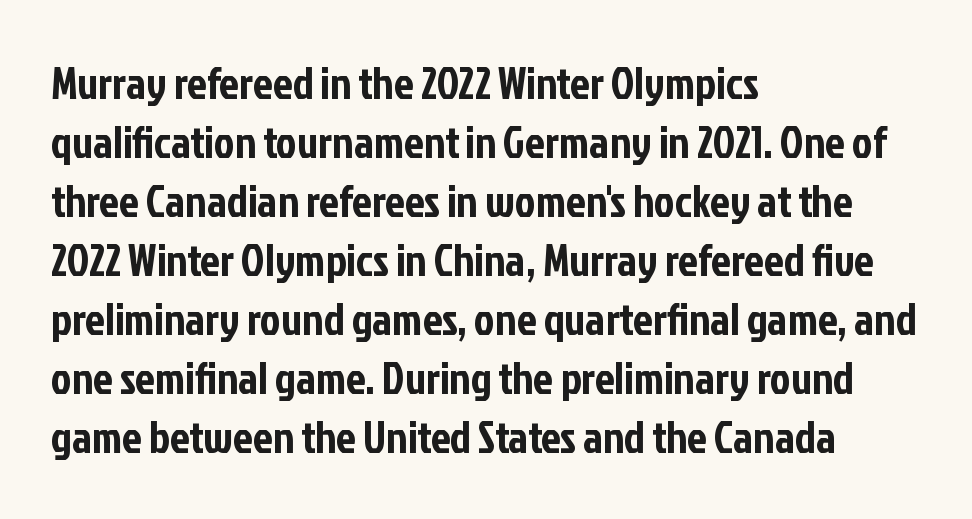
Q: Is the text italic (slanted)? A: No, it is upright.
Q: Is the typeface a serif or a sans-serif typeface? A: Sans-serif.
Q: Is the text underlined? A: No.
Q: How is the paragraph aligned? A: Left-aligned.
Q: Is the spacing between letters normal or unusually wide? A: Normal.
Q: Is the spacing between lines tight, normal or loose? A: Normal.
Q: Width (condensed, normal, or wide)? A: Condensed.
Q: Stroke contrast? A: Low.
Q: x-height? A: Medium.
Q: Monospaced? A: No.
